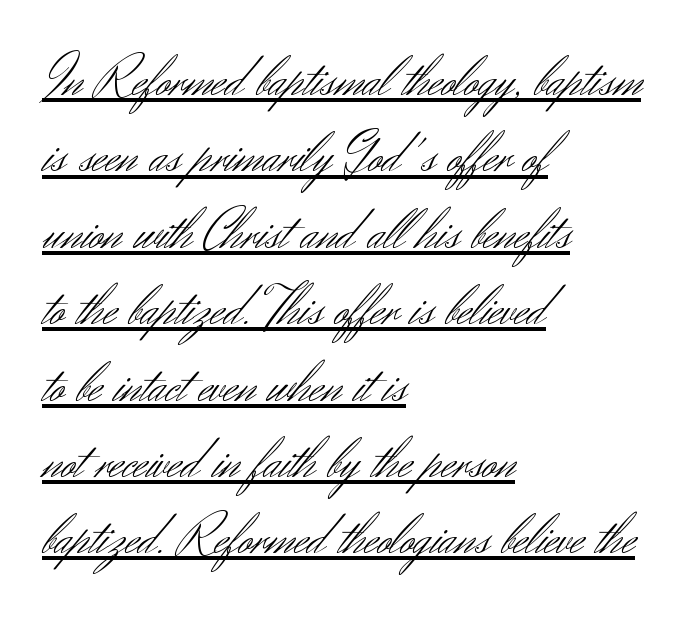
The image shows 57 px light sans-serif type; set left-aligned, normal line spacing (1.34x), normal letter spacing, underlined; medium stroke contrast and a small x-height.
